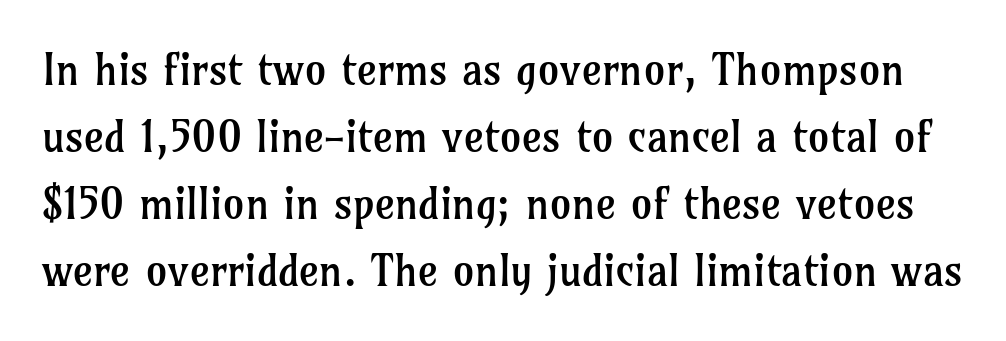
{"serif": "yes", "italic": "no", "bold": "no", "weight": "regular", "width": "normal", "stroke_contrast": "low", "x_height": "medium", "monospaced": "no", "underline": "no", "line_spacing": "normal", "line_spacing_ratio": 1.56, "letter_spacing": "normal", "letter_spacing_em": 0.0, "glyph_px": 43}
